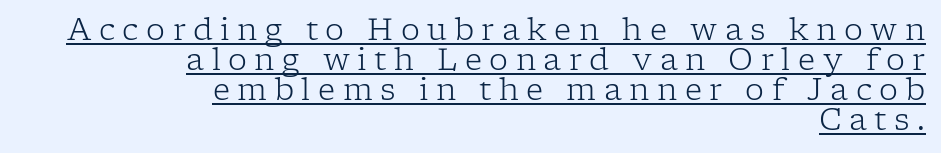
The image shows 30 px light serif type, upright; set right-aligned, tight line spacing (1.0x), unusually wide letter spacing (+0.25 em), underlined; low stroke contrast and a medium x-height.
